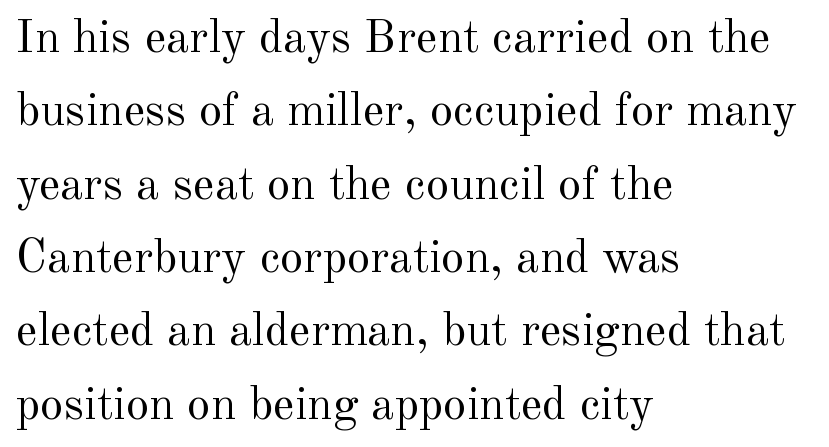
Stroke mass is kept to a normal reading level or below. A typesetter would call this proportional, since set widths differ per character. Designer's note — italics off, roman on. The letters sit at their default tracking, neither squeezed nor spread. Notice how the passage keeps a crisp vertical edge on the left only. These lines are composed in type with serifs.
